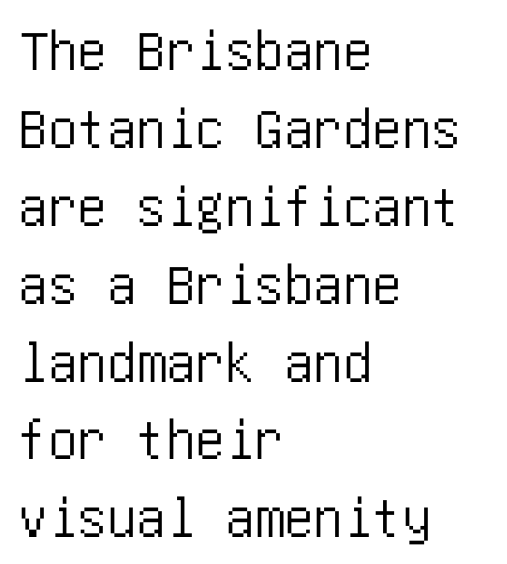
Q: Is the text italic (slanted)? A: No, it is upright.
Q: Is the typeface a serif or a sans-serif typeface? A: Sans-serif.
Q: Is the text underlined? A: No.
Q: How is the paragraph aligned? A: Left-aligned.
Q: Is the spacing between letters normal or unusually wide? A: Normal.
Q: Is the spacing between lines tight, normal or loose? A: Normal.
Q: Width (condensed, normal, or wide)? A: Condensed.
Q: Stroke contrast? A: Low.
Q: x-height? A: Large.
